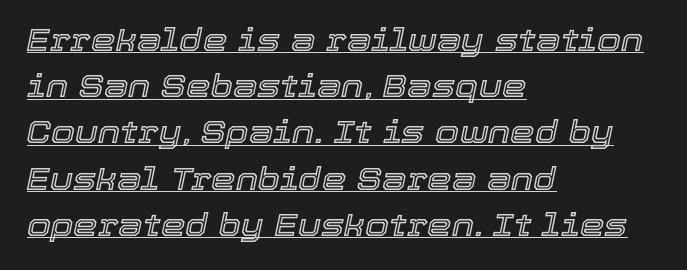
The image shows 31 px text type, italic (leaning right); set left-aligned, normal line spacing (1.49x), normal letter spacing, underlined; a medium x-height.
